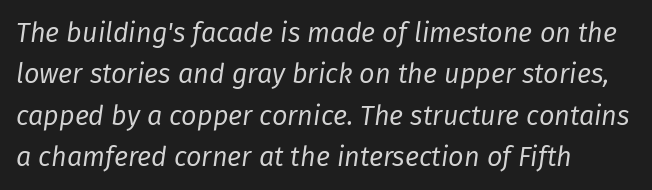
A quiet, ordinary-to-light weight characterises the typeface. Anything drawn beneath the words? Only blank space. This rendering uses left alignment, leaving the right contour irregular. Nothing unusual about the tracking: characters are spaced as the font intends. Is the type slanted? Yes — the strokes lean at a clear angle.
